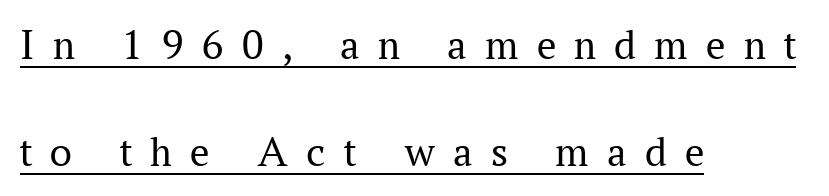
The line texture is sparse and dotted thanks to wide tracking. Stroke mass is kept to a normal reading level or below. One-word summary of the alignment: left. The typography opts for an upright posture over an oblique one. Think of a printed novel: that variable character pitch is what you see here.
